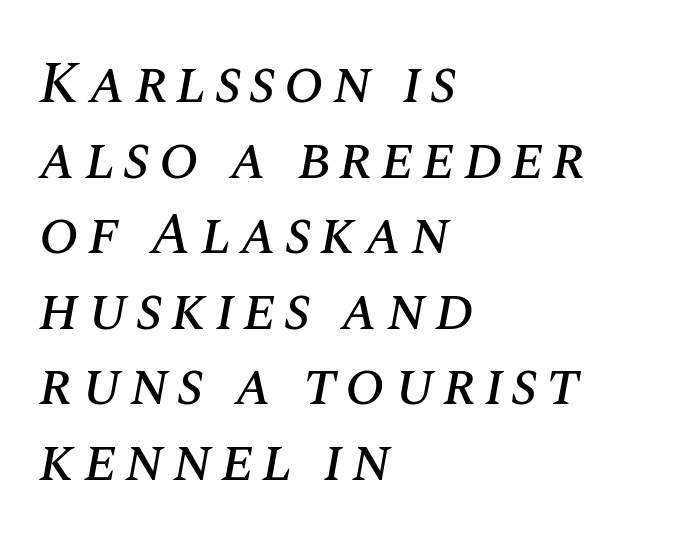
Leading: standard. Rendered with sloped, italic letterforms. The text block is weighted toward the left margin, trailing off unevenly rightward. Underline: absent. Think of a printed novel: that variable character pitch is what you see here.
